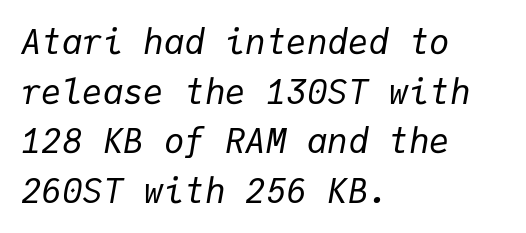
Q: Is the text bold? A: No.
Q: Is the text italic (slanted)? A: Yes, it leans right by about 9 degrees.
Q: Is the text underlined? A: No.
Q: How is the paragraph aligned? A: Left-aligned.
Q: Is the spacing between letters normal or unusually wide? A: Normal.
Q: Is the spacing between lines tight, normal or loose? A: Normal.
Q: Width (condensed, normal, or wide)? A: Normal.
Q: Stroke contrast? A: Low.
Q: x-height? A: Medium.
Q: Monospaced? A: Yes.
